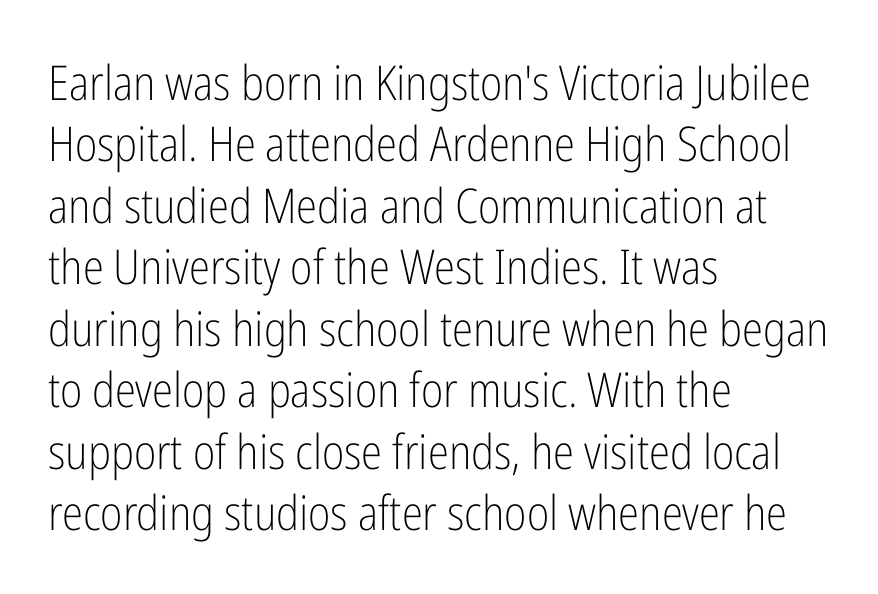
Stem width sits at or under what a default text font uses. The typography opts for an upright posture over an oblique one. Nobody touched the tracking dial on this one. No feet cap the strokes, marking this as sans-serif type. The rendering uses natural spacing where letterforms have individual widths. The space directly below the letters is spotless.
